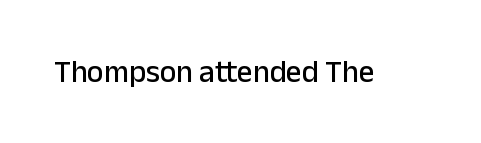
{"serif": "no", "italic": "no", "width": "normal", "stroke_contrast": "low", "x_height": "medium", "monospaced": "no", "underline": "no", "letter_spacing": "normal", "letter_spacing_em": 0.0, "glyph_px": 31}
